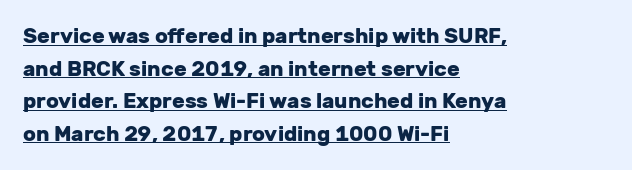
These lines keep a tight, regular rhythm from letter to letter. Typeset ragged right — the left edge is the straight one. Typesetter's note: full bold, strokes at maximum text heaviness. The letters stand upright; this is a roman face.
